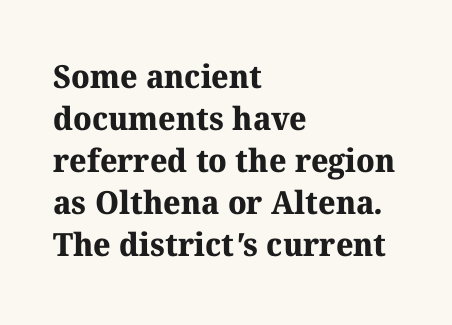
Q: Is the text bold? A: Yes.
Q: Is the typeface a serif or a sans-serif typeface? A: Serif.
Q: Is the text underlined? A: No.
Q: How is the paragraph aligned? A: Left-aligned.
Q: Is the spacing between letters normal or unusually wide? A: Normal.
Q: Is the spacing between lines tight, normal or loose? A: Normal.
Q: Width (condensed, normal, or wide)? A: Normal.
Q: Stroke contrast? A: Medium.
Q: x-height? A: Medium.
Q: Monospaced? A: No.
